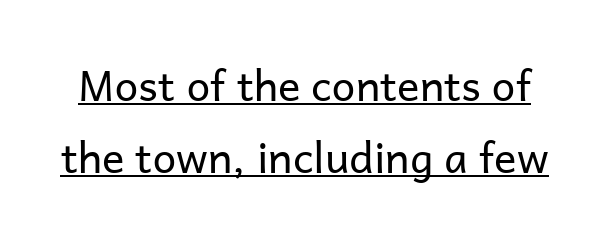
The image shows 42 px regular-weight sans-serif type, upright; set line spacing 1.72x, normal letter spacing, underlined; low stroke contrast and a medium x-height.
